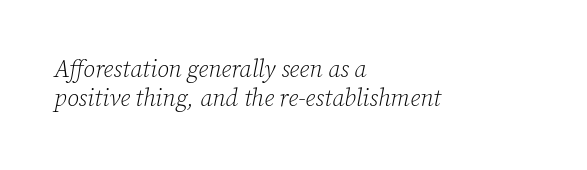
The letters sit at their default tracking, neither squeezed nor spread. The typesetter chose a ragged-right arrangement here. Does the lettering tilt? It does — this is italic. Any mark beneath the type? The region is blank.
